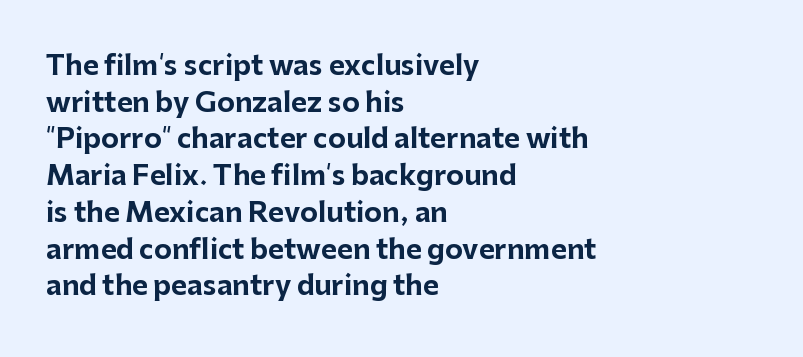
Q: Is the text bold? A: Yes.
Q: Is the text italic (slanted)? A: No, it is upright.
Q: Is the text underlined? A: No.
Q: How is the paragraph aligned? A: Left-aligned.
Q: Is the spacing between letters normal or unusually wide? A: Normal.
Q: Is the spacing between lines tight, normal or loose? A: Normal.
